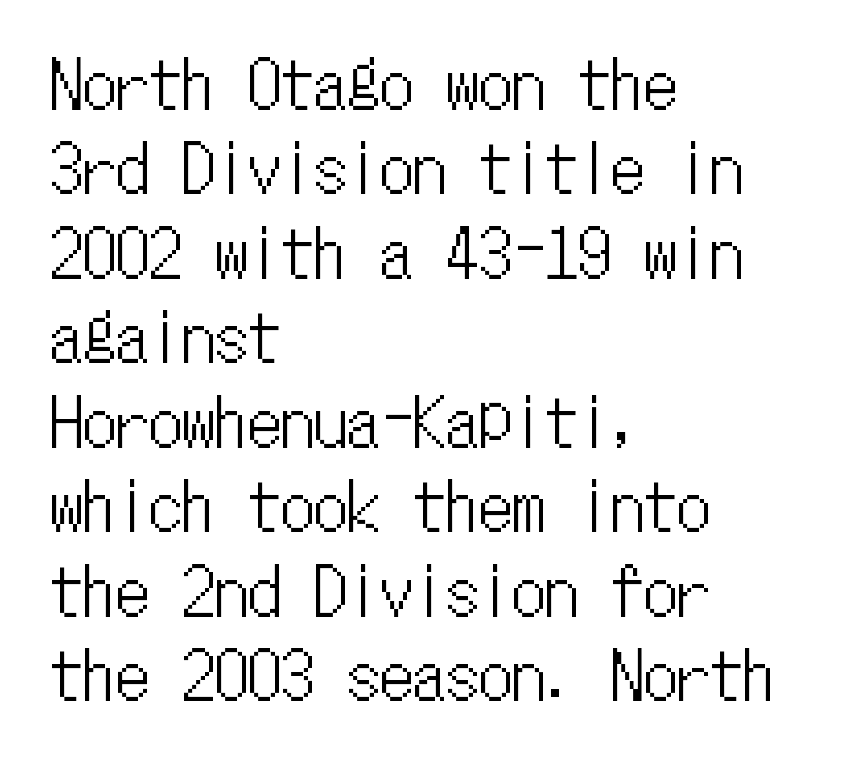
The image shows 66 px condensed type, upright, monospaced; set left-aligned, normal line spacing (1.28x), normal letter spacing, not underlined; low stroke contrast and a medium x-height.
